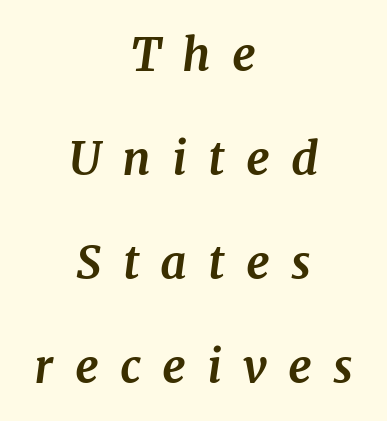
The image shows 46 px bold serif type, italic (leaning right); set centered, loose line spacing (2.26x), unusually wide letter spacing (+0.46 em), not underlined; medium stroke contrast and a medium x-height.
